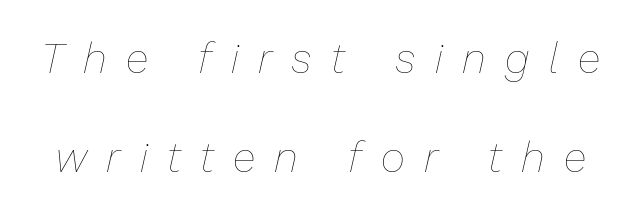
The passage shown stacks its lines with a broad gap. The passage shown is typed in a proportional face where columns would drift. No word sits above an underline. The font is comparable to plain body text, perhaps lighter. Short note: letters widely spaced.
